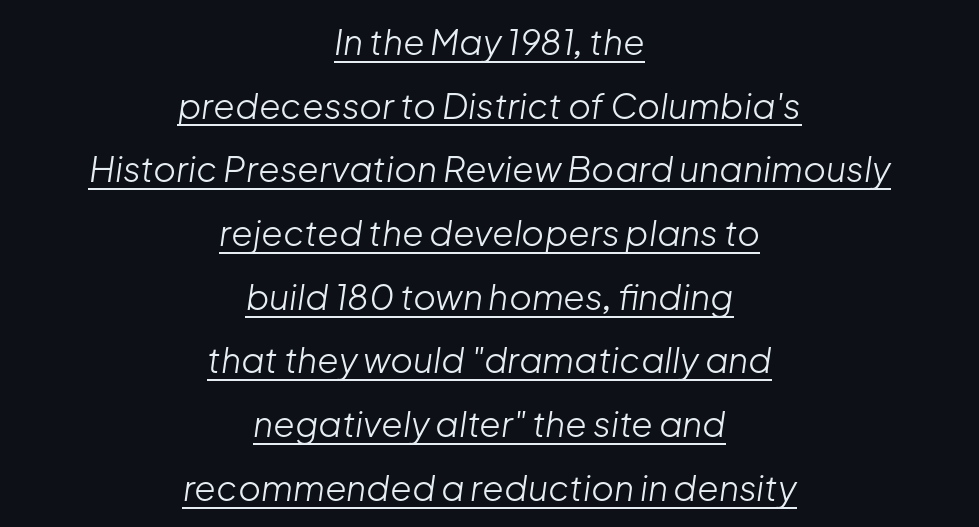
{"italic": "yes", "lean": "right", "slant_degrees": 8, "bold": "no", "weight": "light", "width": "normal", "stroke_contrast": "low", "x_height": "medium", "monospaced": "no", "underline": "yes", "align": "center", "line_spacing_ratio": 1.82, "letter_spacing": "normal", "letter_spacing_em": 0.0, "glyph_px": 35}
